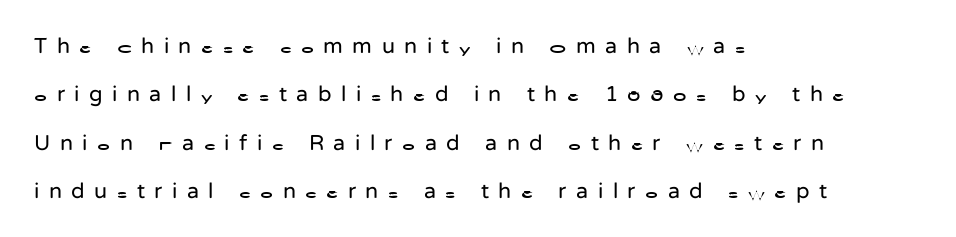
A typesetter would call this heavily tracked-out type. This rendering features lettering with no underline. On a weight scale, this lands at 450 or below. The font's upright variant was chosen for this text.
